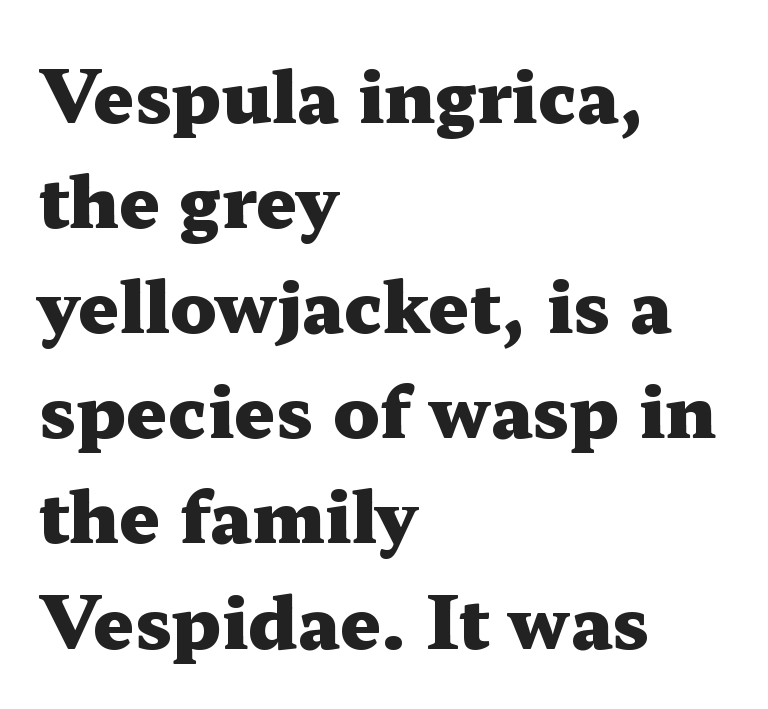
{"serif": "yes", "italic": "no", "bold": "yes", "weight": "heavy", "width": "wide", "stroke_contrast": "medium", "x_height": "medium", "monospaced": "no", "underline": "no", "align": "left", "line_spacing": "normal", "line_spacing_ratio": 1.46, "letter_spacing": "normal", "letter_spacing_em": 0.0, "glyph_px": 72}
